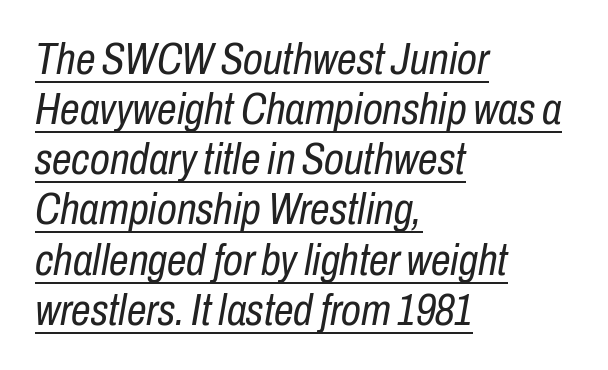
Horizontally, the lines are justified to the leading edge only. Weight: in the light-to-regular range. Here the designer chose a conventional face with non-uniform glyph widths. Regarding leading, the lines here are crowded together.
